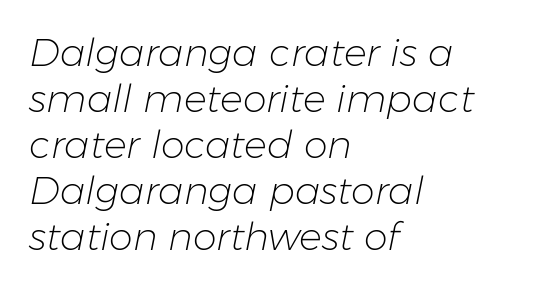
The image shows 38 px light type, italic (leaning right); set left-aligned, line spacing 1.21x, normal letter spacing, not underlined; low stroke contrast and a medium x-height.
